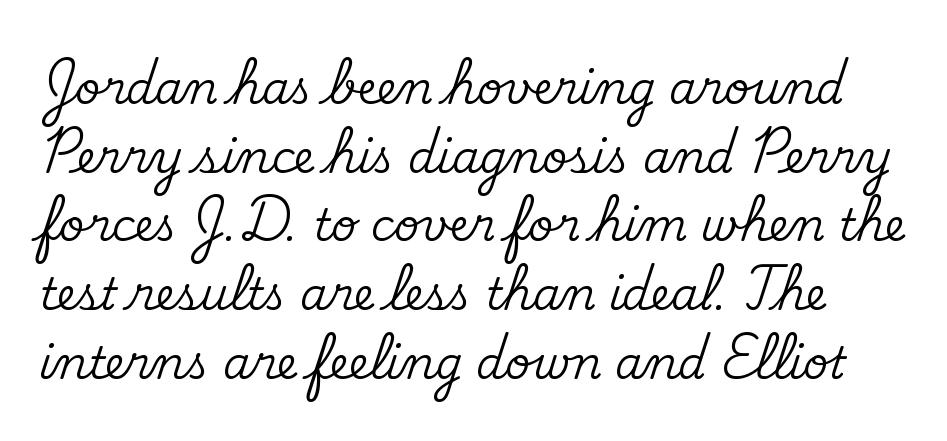
The image shows 44 px text type; set normal line spacing (1.56x), normal letter spacing, not underlined; medium stroke contrast and a small x-height.
